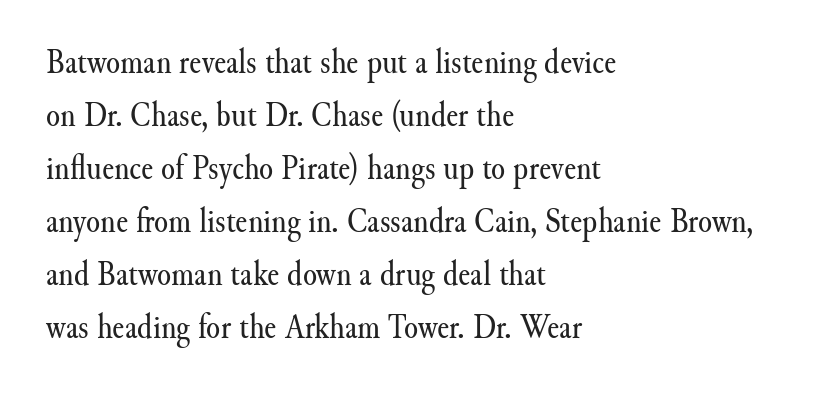
Is there much room between lines? A standard amount, neither cramped nor airy. The baseline area is clear. Varying glyph widths throughout — classic text-font behaviour. No letter is thick-stroked: the sample isn't bold. Every row of glyphs begins at an identical x-position on the left. Spacing between characters is what you'd get straight out of the box.
